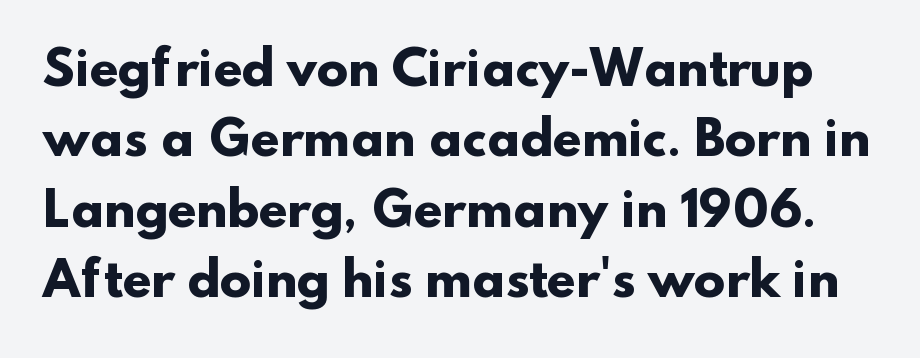
{"serif": "no", "bold": "yes", "weight": "heavy", "width": "normal", "stroke_contrast": "low", "x_height": "small", "monospaced": "no", "underline": "no", "line_spacing": "normal", "line_spacing_ratio": 1.5, "letter_spacing": "normal", "letter_spacing_em": 0.0, "glyph_px": 47}
